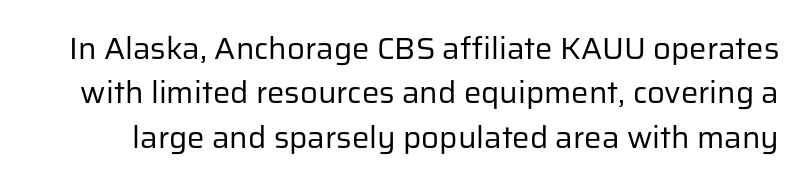
Each word holds together tightly as a unit, with standard inter-letter gaps. Serif or sans? Sans — the stroke terminals are bare. The block of text has a typical density, with ordinary space between rows. Rule under the text: the space is simply empty.
